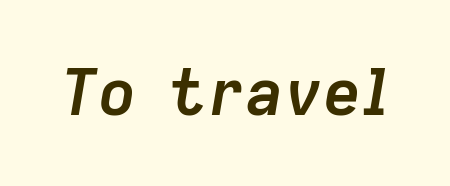
The image shows 65 px semibold type, italic (leaning right); set normal letter spacing, not underlined; low stroke contrast and a medium x-height.
